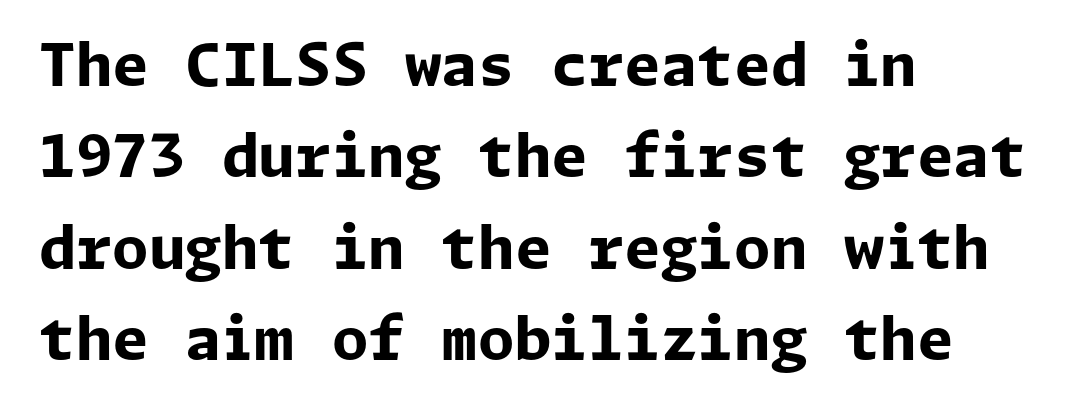
The image shows 59 px bold sans-serif type, upright; set left-aligned, normal line spacing (1.55x), normal letter spacing, not underlined; low stroke contrast and a medium x-height.
